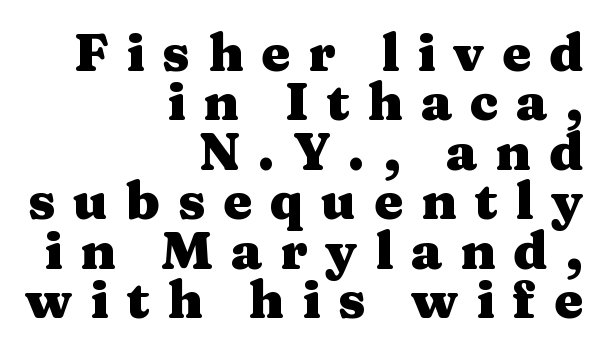
Q: Is the text bold? A: Yes.
Q: Is the text italic (slanted)? A: No, it is upright.
Q: Is the typeface a serif or a sans-serif typeface? A: Serif.
Q: Is the text underlined? A: No.
Q: How is the paragraph aligned? A: Right-aligned.
Q: Is the spacing between letters normal or unusually wide? A: Unusually wide.
Q: Is the spacing between lines tight, normal or loose? A: Tight.
Q: Width (condensed, normal, or wide)? A: Wide.
Q: Stroke contrast? A: Medium.
Q: x-height? A: Medium.
Q: Monospaced? A: No.
